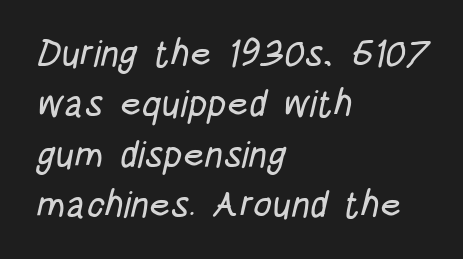
Q: Is the typeface a serif or a sans-serif typeface? A: Sans-serif.
Q: Is the text underlined? A: No.
Q: How is the paragraph aligned? A: Left-aligned.
Q: Is the spacing between letters normal or unusually wide? A: Normal.
Q: Is the spacing between lines tight, normal or loose? A: Normal.
Q: Width (condensed, normal, or wide)? A: Condensed.
Q: Stroke contrast? A: Low.
Q: x-height? A: Large.
Q: Monospaced? A: No.
